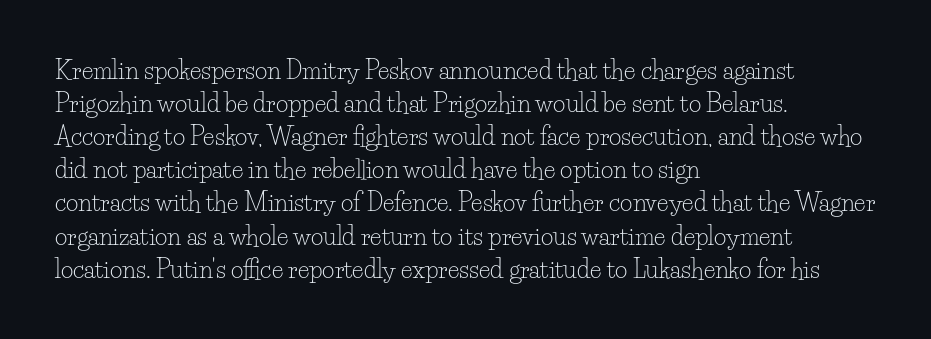
Q: Is the text bold? A: No.
Q: Is the text italic (slanted)? A: No, it is upright.
Q: Is the text underlined? A: No.
Q: How is the paragraph aligned? A: Left-aligned.
Q: Is the spacing between letters normal or unusually wide? A: Normal.
Q: Is the spacing between lines tight, normal or loose? A: Normal.
